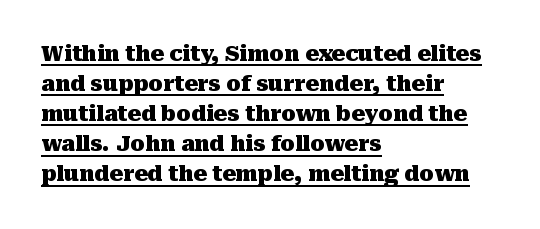
{"italic": "no", "bold": "yes", "underline": "yes", "align": "left", "line_spacing": "normal", "line_spacing_ratio": 1.43, "letter_spacing": "normal", "letter_spacing_em": 0.0, "glyph_px": 21}
